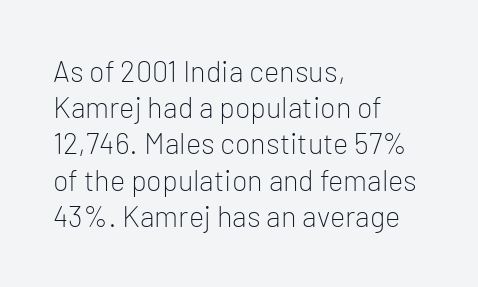
The image shows 29 px light sans-serif type, upright; set left-aligned, normal line spacing (1.25x), normal letter spacing, not underlined; low stroke contrast and a medium x-height.
